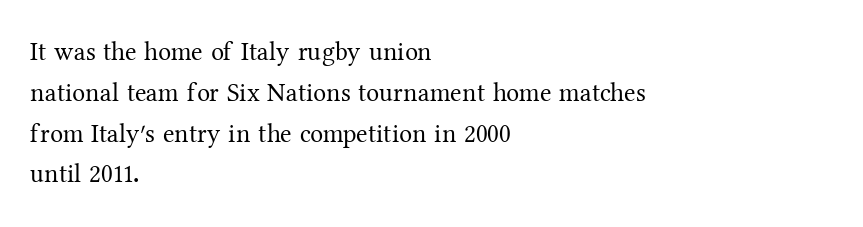
The gap between lines stays unmarked. No extra tracking has been applied to these lines. Does the leading feel generous? No, just average. Short and long lines alike share a common starting point at left.
